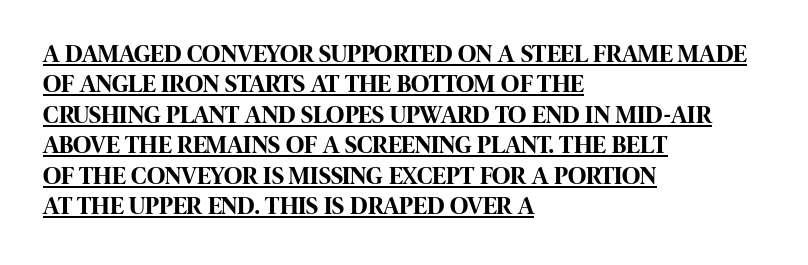
The image shows 25 px bold type, upright; set left-aligned, line spacing 1.22x, normal letter spacing, underlined.
